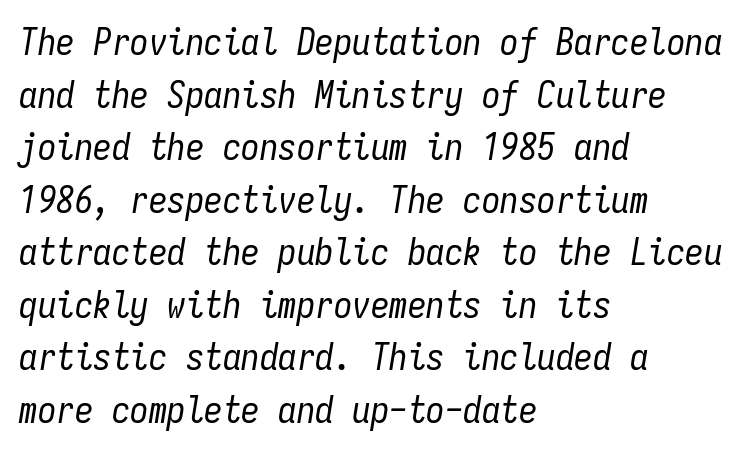
{"italic": "yes", "lean": "right", "slant_degrees": 9, "bold": "no", "weight": "regular", "width": "condensed", "stroke_contrast": "low", "x_height": "medium", "monospaced": "yes", "underline": "no", "align": "left", "line_spacing": "normal", "line_spacing_ratio": 1.42, "letter_spacing": "normal", "letter_spacing_em": 0.0, "glyph_px": 37}
